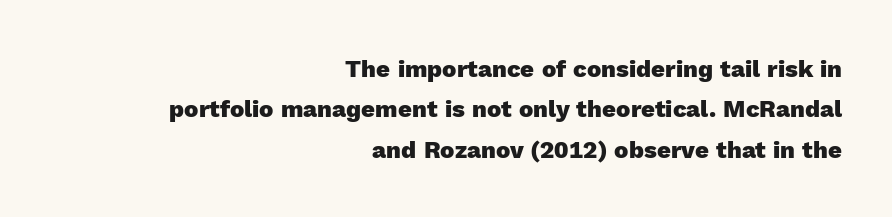
Typesetter's note: full bold, strokes at maximum text heaviness. The foot of each line stays bare and open. Line endings align vertically; line beginnings do not. Spacing between characters is what you'd get straight out of the box. The lines sit at an ordinary, default distance from one another. No italicization has been applied; the sample stays upright.
